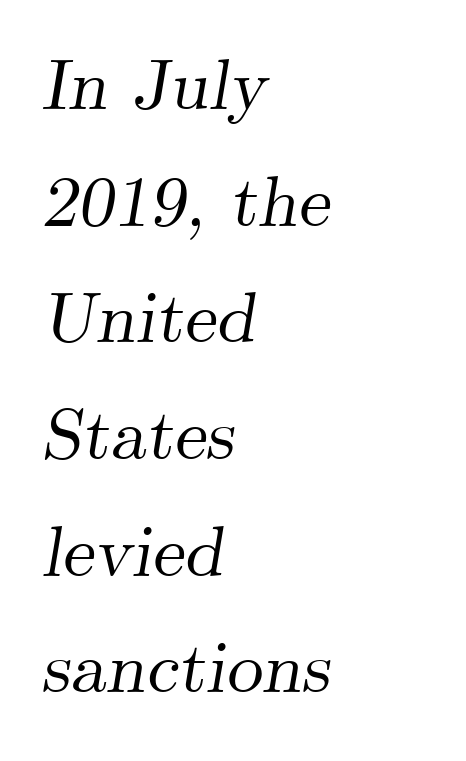
{"serif": "yes", "italic": "yes", "lean": "right", "slant_degrees": 9, "width": "normal", "stroke_contrast": "medium", "x_height": "small", "monospaced": "no", "underline": "no", "align": "left", "line_spacing": "normal", "line_spacing_ratio": 1.62, "letter_spacing": "normal", "letter_spacing_em": 0.0, "glyph_px": 72}
